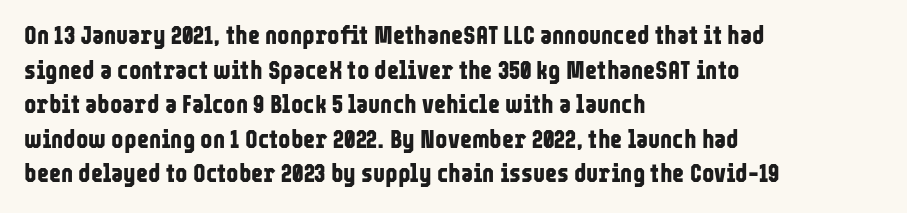
The image shows 26 px bold type, upright; set left-aligned, normal line spacing (1.33x), normal letter spacing, not underlined.
